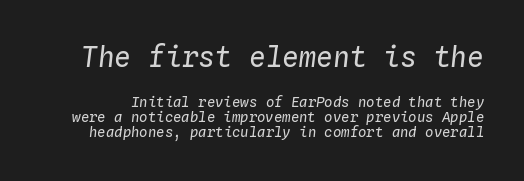
Scale decreases going downward across the two blocks. This is not heavy type; no bold has been used. The area under the type is left untouched. A typesetter would call this monospace, since all characters share one set width.
